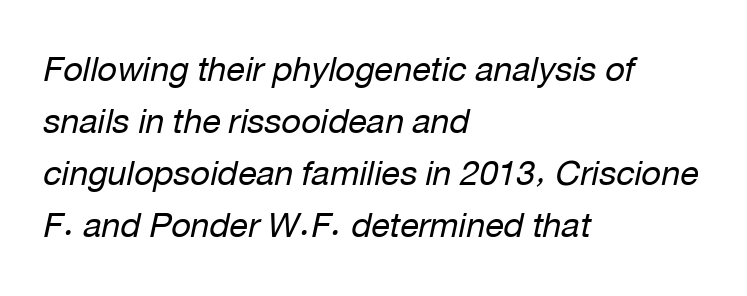
The image shows 34 px regular-weight type, italic (leaning right); set left-aligned, normal line spacing (1.53x), normal letter spacing, not underlined; low stroke contrast and a medium x-height.
